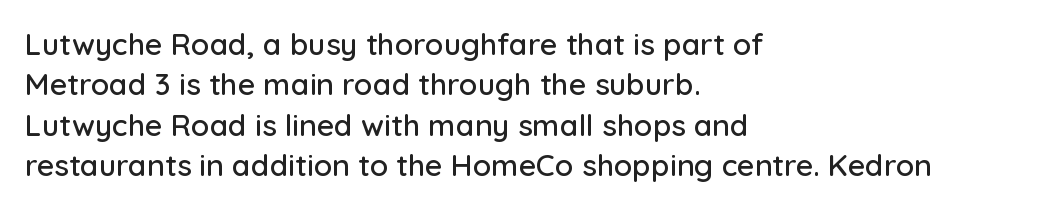
Is the letter spacing exaggerated? No — it looks like the ordinary default. The strip under each line holds only bare page. I'd call this a sans setting — the letters go barefoot. Does the leading feel generous? No, just average. The rag falls on the right side of this text block.
